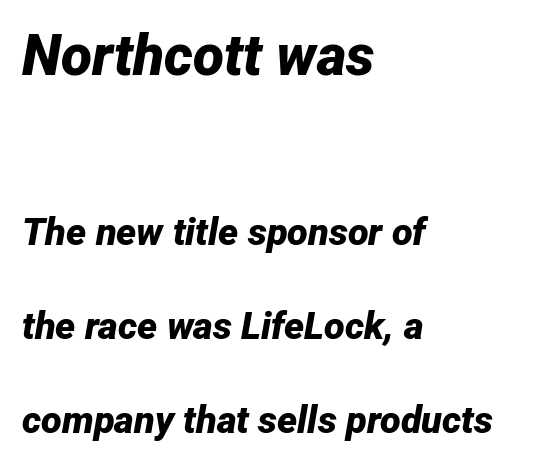
Q: Is the text bold? A: Yes.
Q: Is the text italic (slanted)? A: Yes, it leans right by about 12 degrees.
Q: Is the text underlined? A: No.
Q: How is the paragraph aligned? A: Left-aligned.
Q: Is the spacing between letters normal or unusually wide? A: Normal.
Q: Is the spacing between lines tight, normal or loose? A: Loose.
Q: Which block of text is set in a larger size, the first (top) or the second (bottom)? A: The first (top) one.
Q: Width (condensed, normal, or wide)? A: Normal.
Q: Stroke contrast? A: Low.
Q: x-height? A: Medium.
Q: Monospaced? A: No.
